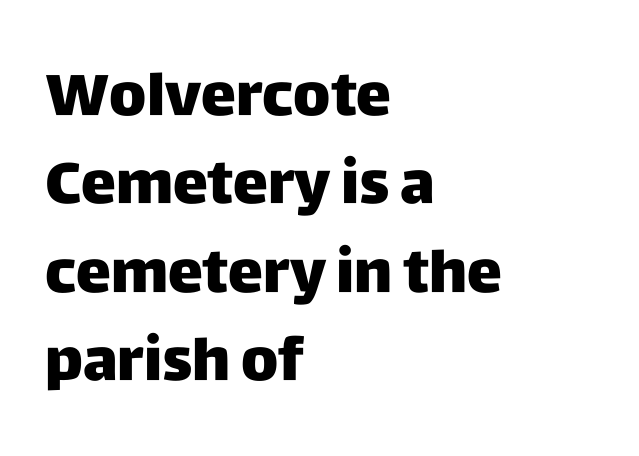
Q: Is the text italic (slanted)? A: No, it is upright.
Q: Is the typeface a serif or a sans-serif typeface? A: Sans-serif.
Q: Is the text underlined? A: No.
Q: How is the paragraph aligned? A: Left-aligned.
Q: Is the spacing between letters normal or unusually wide? A: Normal.
Q: Is the spacing between lines tight, normal or loose? A: Normal.
Q: Width (condensed, normal, or wide)? A: Normal.
Q: Stroke contrast? A: Low.
Q: x-height? A: Large.
Q: Monospaced? A: No.
